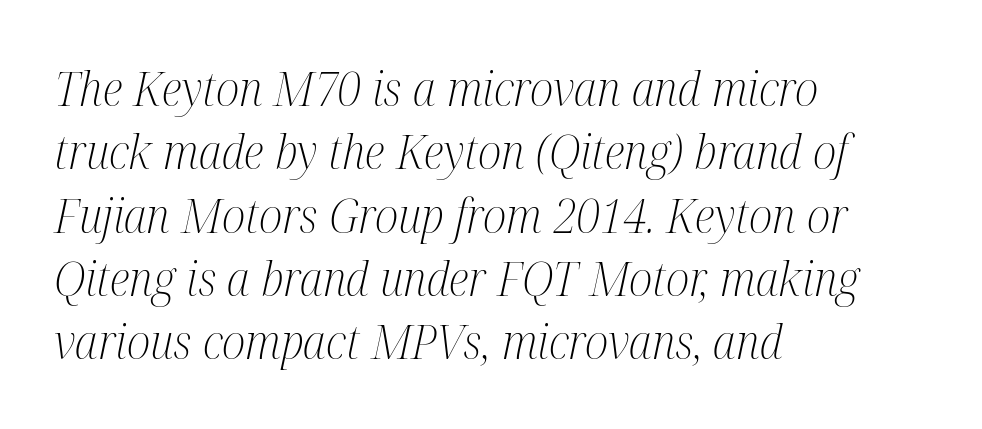
{"serif": "yes", "italic": "yes", "lean": "right", "slant_degrees": 12, "bold": "no", "weight": "light", "width": "condensed", "stroke_contrast": "medium", "x_height": "medium", "monospaced": "no", "underline": "no", "align": "left", "line_spacing": "normal", "line_spacing_ratio": 1.32, "letter_spacing": "normal", "letter_spacing_em": 0.0, "glyph_px": 48}
